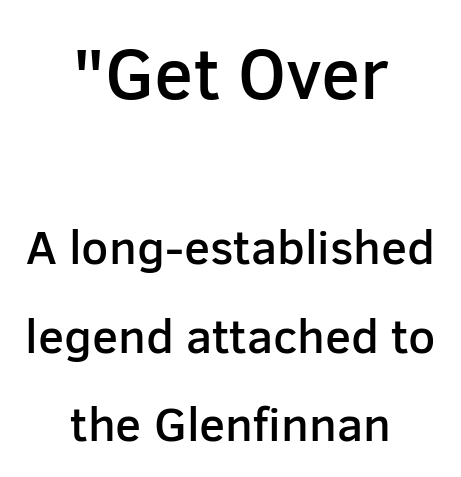
Q: Is the text bold? A: Semi-bold.
Q: Is the text italic (slanted)? A: No, it is upright.
Q: Is the typeface a serif or a sans-serif typeface? A: Sans-serif.
Q: Is the text underlined? A: No.
Q: How is the paragraph aligned? A: Centered.
Q: Is the spacing between letters normal or unusually wide? A: Normal.
Q: Which block of text is set in a larger size, the first (top) or the second (bottom)? A: The first (top) one.
Q: Width (condensed, normal, or wide)? A: Normal.
Q: Stroke contrast? A: Low.
Q: x-height? A: Medium.
Q: Monospaced? A: No.
